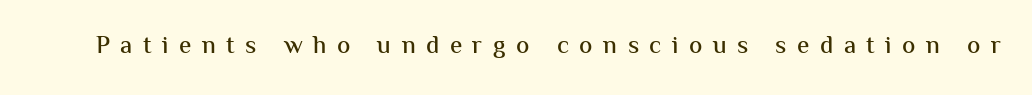
Q: Is the text italic (slanted)? A: No, it is upright.
Q: Is the text underlined? A: No.
Q: Is the spacing between letters normal or unusually wide? A: Unusually wide.
